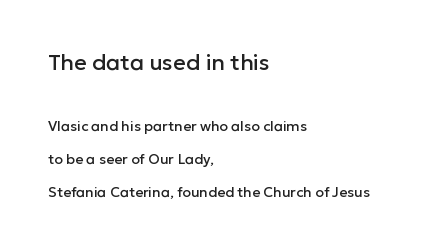
Q: Is the text italic (slanted)? A: No, it is upright.
Q: Is the text underlined? A: No.
Q: How is the paragraph aligned? A: Left-aligned.
Q: Is the spacing between letters normal or unusually wide? A: Normal.
Q: Is the spacing between lines tight, normal or loose? A: Loose.
Q: Which block of text is set in a larger size, the first (top) or the second (bottom)? A: The first (top) one.
